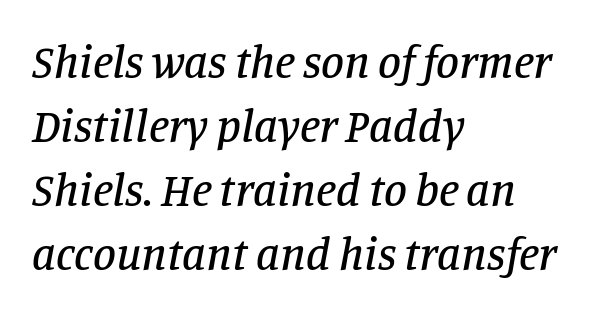
Q: Is the text italic (slanted)? A: Yes, it leans right by about 11 degrees.
Q: Is the typeface a serif or a sans-serif typeface? A: Serif.
Q: Is the text underlined? A: No.
Q: How is the paragraph aligned? A: Left-aligned.
Q: Is the spacing between letters normal or unusually wide? A: Normal.
Q: Is the spacing between lines tight, normal or loose? A: Normal.
Q: Width (condensed, normal, or wide)? A: Normal.
Q: Stroke contrast? A: Low.
Q: x-height? A: Large.
Q: Monospaced? A: No.
